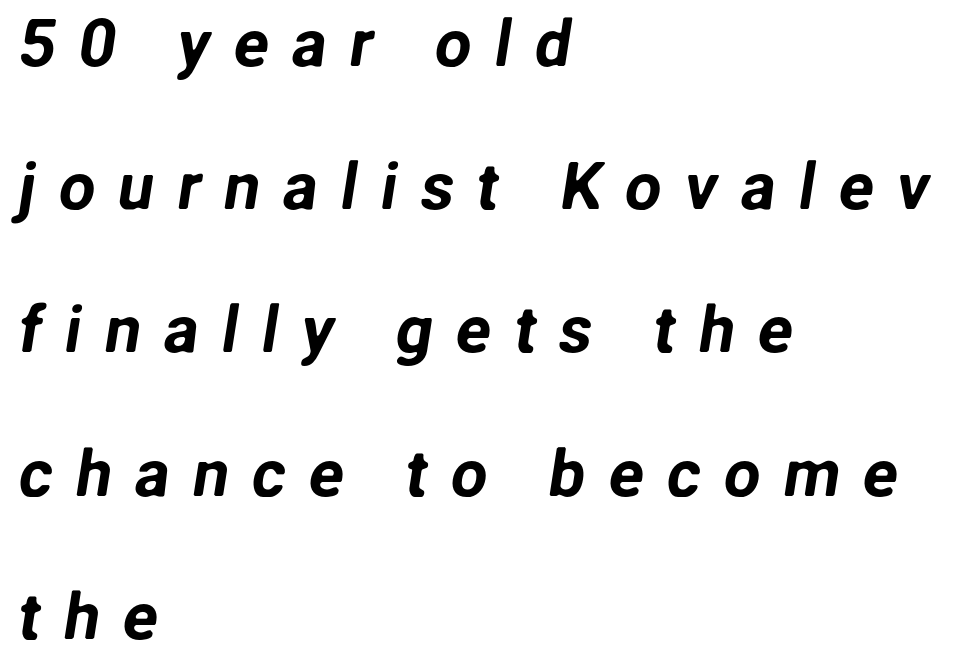
The image shows 66 px sans-serif type; set left-aligned, loose line spacing (2.17x), unusually wide letter spacing (+0.34 em), not underlined; low stroke contrast and a medium x-height.
